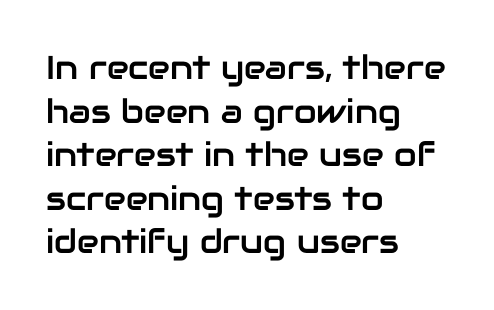
Q: Is the text italic (slanted)? A: No, it is upright.
Q: Is the typeface a serif or a sans-serif typeface? A: Sans-serif.
Q: Is the text underlined? A: No.
Q: How is the paragraph aligned? A: Left-aligned.
Q: Is the spacing between letters normal or unusually wide? A: Normal.
Q: Is the spacing between lines tight, normal or loose? A: Normal.
Q: Width (condensed, normal, or wide)? A: Normal.
Q: Stroke contrast? A: Low.
Q: x-height? A: Medium.
Q: Monospaced? A: No.
